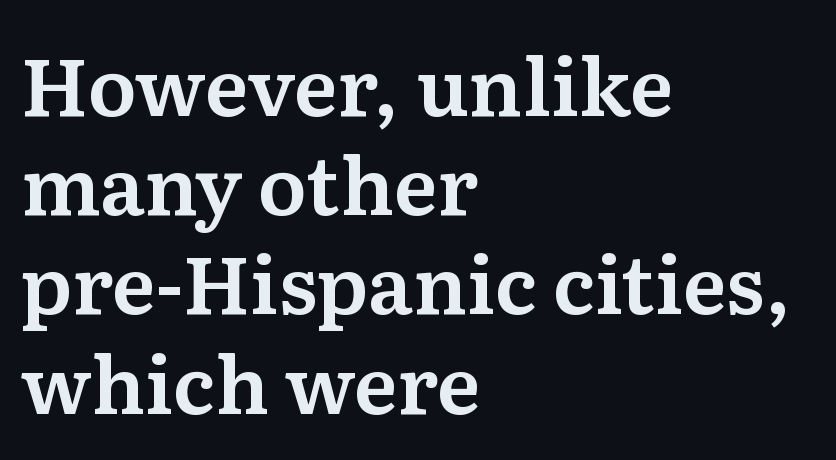
Q: Is the text italic (slanted)? A: No, it is upright.
Q: Is the typeface a serif or a sans-serif typeface? A: Serif.
Q: Is the text underlined? A: No.
Q: How is the paragraph aligned? A: Left-aligned.
Q: Is the spacing between letters normal or unusually wide? A: Normal.
Q: Width (condensed, normal, or wide)? A: Normal.
Q: Stroke contrast? A: Medium.
Q: x-height? A: Medium.
Q: Monospaced? A: No.
